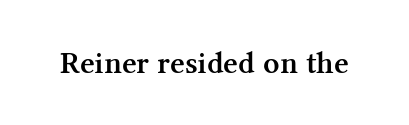
The image shows 32 px semibold serif type, upright; set normal letter spacing, not underlined; medium stroke contrast and a medium x-height.
